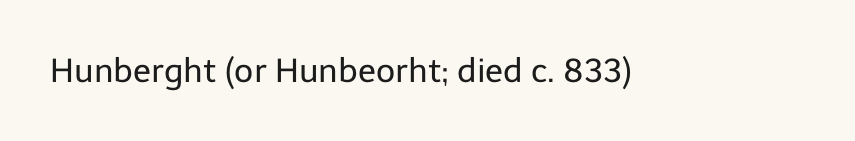
Q: Is the text bold? A: No.
Q: Is the text italic (slanted)? A: No, it is upright.
Q: Is the typeface a serif or a sans-serif typeface? A: Sans-serif.
Q: Is the text underlined? A: No.
Q: Is the spacing between letters normal or unusually wide? A: Normal.
Q: Width (condensed, normal, or wide)? A: Normal.
Q: Stroke contrast? A: Low.
Q: x-height? A: Medium.
Q: Monospaced? A: No.
